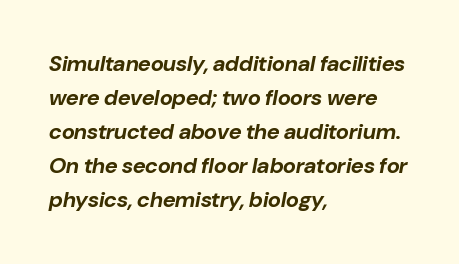
Q: Is the text bold? A: Yes.
Q: Is the text italic (slanted)? A: Yes, it leans right by about 10 degrees.
Q: Is the text underlined? A: No.
Q: How is the paragraph aligned? A: Left-aligned.
Q: Is the spacing between letters normal or unusually wide? A: Normal.
Q: Is the spacing between lines tight, normal or loose? A: Normal.
